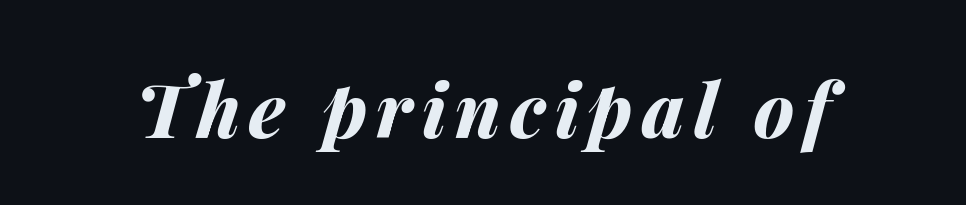
The image shows 75 px bold type, italic (leaning right); set not underlined; medium stroke contrast and a medium x-height.
